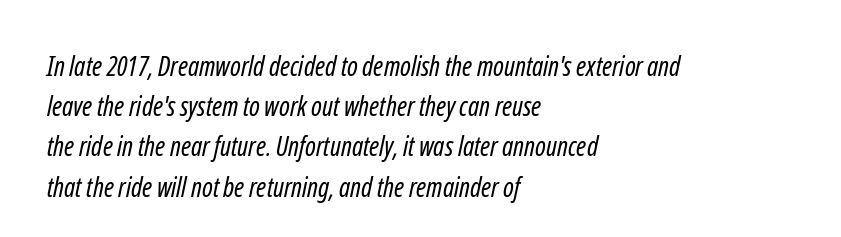
{"bold": "no", "underline": "no", "align": "left", "line_spacing": "normal", "line_spacing_ratio": 1.49, "letter_spacing": "normal", "letter_spacing_em": 0.0, "glyph_px": 27}
